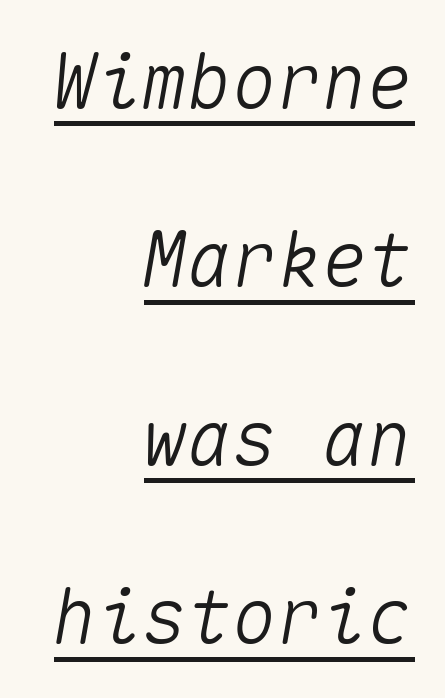
Q: Is the text italic (slanted)? A: Yes, it leans right by about 10 degrees.
Q: Is the text underlined? A: Yes.
Q: How is the paragraph aligned? A: Right-aligned.
Q: Is the spacing between letters normal or unusually wide? A: Normal.
Q: Is the spacing between lines tight, normal or loose? A: Loose.
Q: Width (condensed, normal, or wide)? A: Normal.
Q: Stroke contrast? A: Medium.
Q: x-height? A: Medium.
Q: Monospaced? A: Yes.
